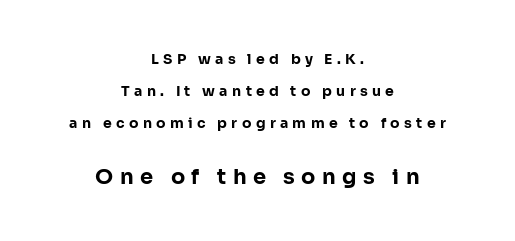
There is plenty of visible air inserted between adjacent glyphs. Whoever set this chose breathing room over compactness in the vertical rhythm. Vertical strokes here are truly vertical. The rag falls on both sides of this text block equally. On the weight axis this lands at bold, roughly 700. The passage shown begins with its smaller block and ends with its larger one.
